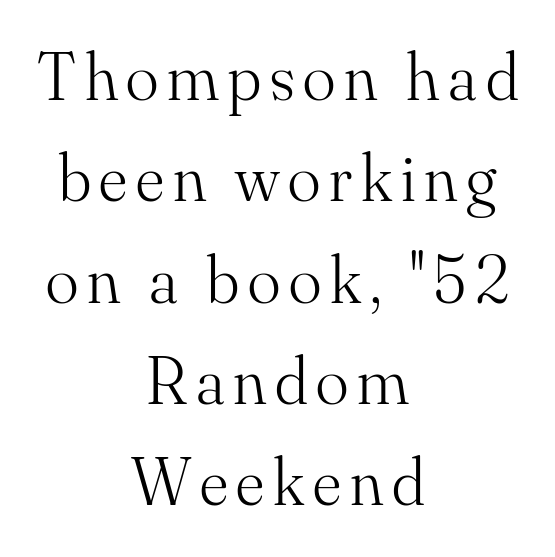
Q: Is the text bold? A: No.
Q: Is the text italic (slanted)? A: No, it is upright.
Q: Is the typeface a serif or a sans-serif typeface? A: Serif.
Q: Is the text underlined? A: No.
Q: How is the paragraph aligned? A: Centered.
Q: Is the spacing between lines tight, normal or loose? A: Normal.
Q: Width (condensed, normal, or wide)? A: Normal.
Q: Stroke contrast? A: Medium.
Q: x-height? A: Small.
Q: Monospaced? A: No.
